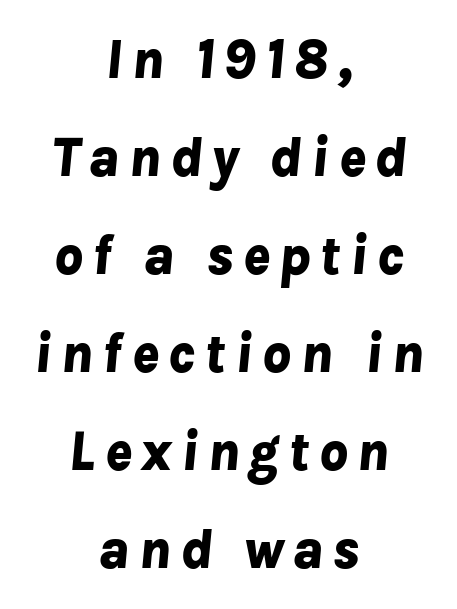
Q: Is the text bold? A: Yes.
Q: Is the text italic (slanted)? A: Yes, it leans right by about 8 degrees.
Q: Is the text underlined? A: No.
Q: How is the paragraph aligned? A: Centered.
Q: Width (condensed, normal, or wide)? A: Normal.
Q: Stroke contrast? A: Low.
Q: x-height? A: Medium.
Q: Monospaced? A: No.
